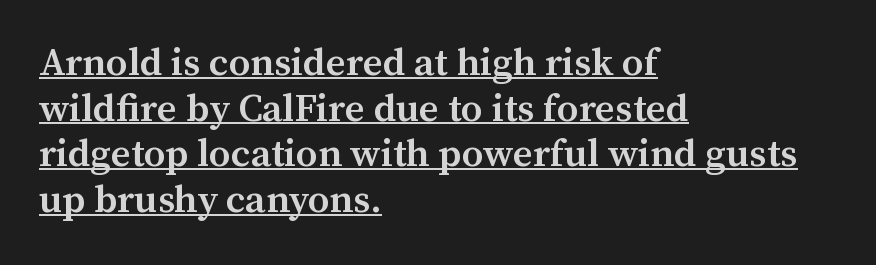
{"serif": "yes", "italic": "no", "bold": "semi", "weight": "semibold", "width": "normal", "stroke_contrast": "medium", "x_height": "medium", "monospaced": "no", "underline": "yes", "align": "left", "line_spacing_ratio": 1.17, "letter_spacing": "normal", "letter_spacing_em": 0.0, "glyph_px": 39}
